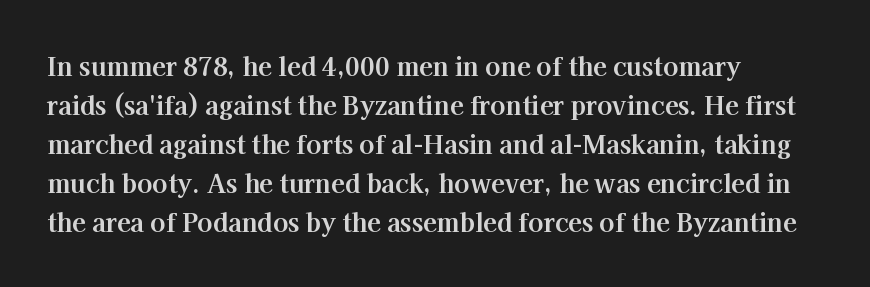
{"italic": "no", "bold": "yes", "underline": "no", "align": "left", "line_spacing": "normal", "line_spacing_ratio": 1.56, "letter_spacing": "normal", "letter_spacing_em": 0.0, "glyph_px": 25}
